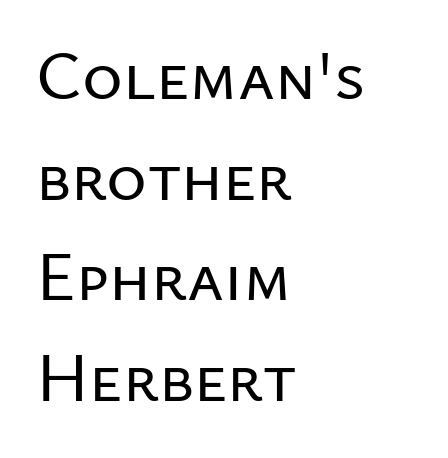
{"serif": "no", "italic": "no", "width": "normal", "stroke_contrast": "low", "x_height": "medium", "monospaced": "no", "underline": "no", "align": "left", "line_spacing": "normal", "line_spacing_ratio": 1.46, "letter_spacing": "normal", "letter_spacing_em": 0.0, "glyph_px": 69}
